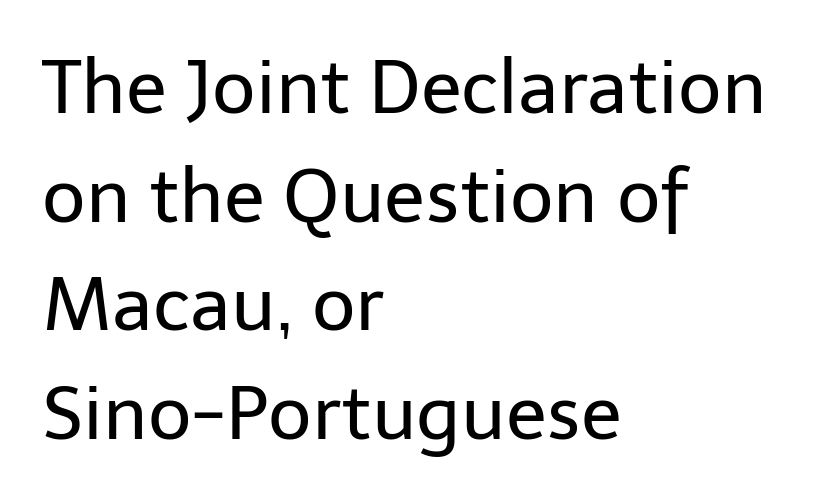
The image shows 75 px regular-weight sans-serif type, upright; set left-aligned, normal line spacing (1.45x), normal letter spacing, not underlined; low stroke contrast and a medium x-height.
